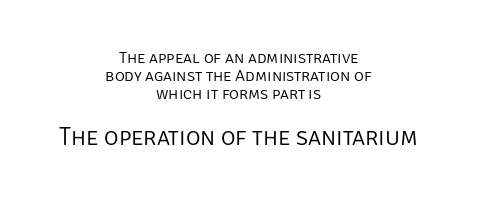
Q: Is the text bold? A: No.
Q: Is the text italic (slanted)? A: No, it is upright.
Q: Is the text underlined? A: No.
Q: How is the paragraph aligned? A: Centered.
Q: Is the spacing between letters normal or unusually wide? A: Normal.
Q: Is the spacing between lines tight, normal or loose? A: Tight.
Q: Which block of text is set in a larger size, the first (top) or the second (bottom)? A: The second (bottom) one.
